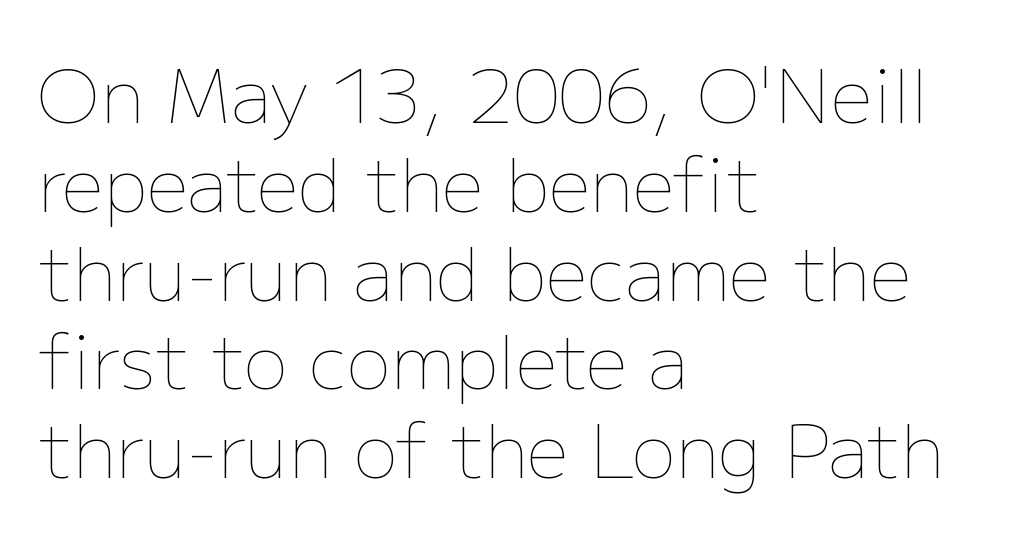
{"italic": "no", "bold": "no", "weight": "thin", "width": "normal", "stroke_contrast": "low", "x_height": "medium", "monospaced": "no", "underline": "no", "align": "left", "line_spacing_ratio": 1.2, "letter_spacing": "normal", "letter_spacing_em": 0.0, "glyph_px": 74}
